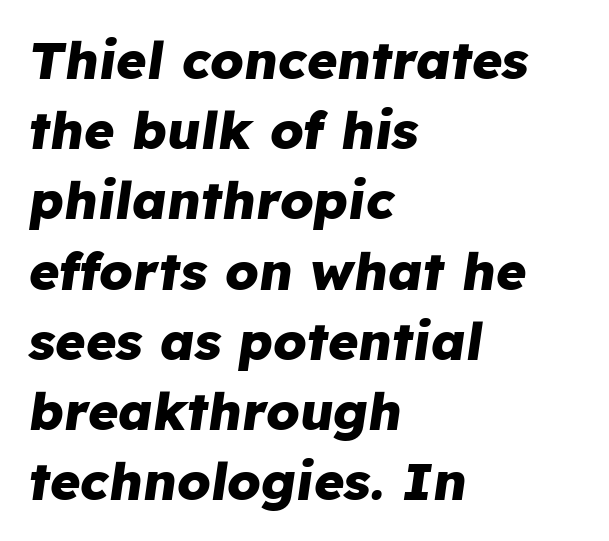
{"italic": "yes", "lean": "right", "slant_degrees": 8, "bold": "yes", "weight": "heavy", "width": "normal", "stroke_contrast": "low", "x_height": "medium", "monospaced": "no", "underline": "no", "align": "left", "line_spacing": "normal", "line_spacing_ratio": 1.35, "letter_spacing": "normal", "letter_spacing_em": 0.0, "glyph_px": 52}
